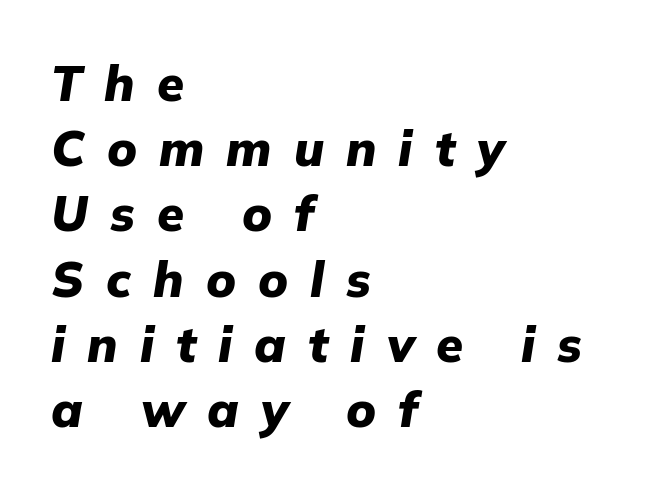
The image shows 49 px heavy type, italic (leaning right); set left-aligned, normal line spacing (1.33x), unusually wide letter spacing (+0.45 em), not underlined; low stroke contrast and a medium x-height.
